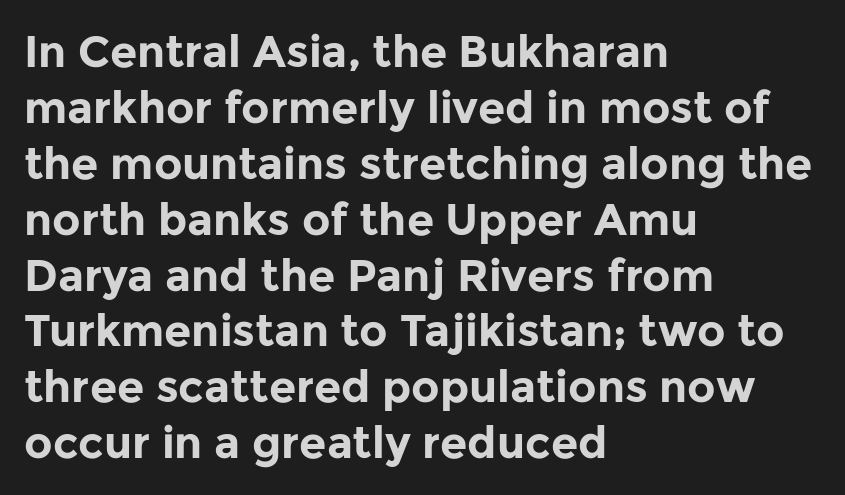
This rendering uses left alignment, leaving the right contour irregular. Normally led — the rows are evenly, conventionally spaced. Default kerning and tracking; the words read as compact shapes. The typography opts for an upright posture over an oblique one.
